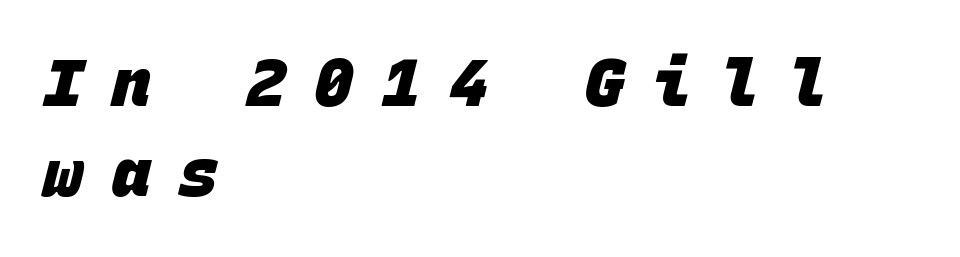
Q: Is the text bold? A: Yes.
Q: Is the typeface a serif or a sans-serif typeface? A: Sans-serif.
Q: Is the text underlined? A: No.
Q: How is the paragraph aligned? A: Left-aligned.
Q: Is the spacing between letters normal or unusually wide? A: Unusually wide.
Q: Is the spacing between lines tight, normal or loose? A: Normal.
Q: Width (condensed, normal, or wide)? A: Normal.
Q: Stroke contrast? A: Low.
Q: x-height? A: Large.
Q: Monospaced? A: Yes.
